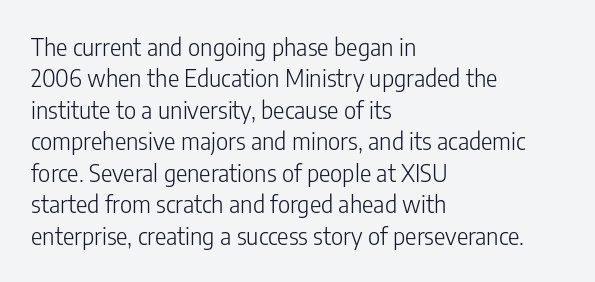
{"italic": "no", "bold": "no", "underline": "no", "align": "left", "line_spacing": "normal", "line_spacing_ratio": 1.31, "letter_spacing": "normal", "letter_spacing_em": 0.0, "glyph_px": 24}
